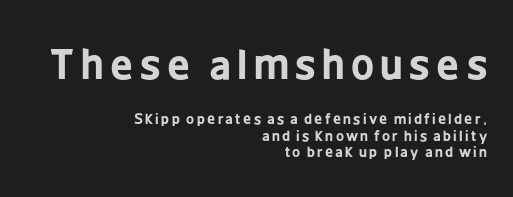
{"serif": "no", "italic": "no", "bold": "yes", "weight": "bold", "width": "condensed", "stroke_contrast": "low", "x_height": "medium", "monospaced": "no", "underline": "no", "align": "right", "line_spacing_ratio": 1.18, "larger_block": "first", "size_ratio": 2.86, "glyph_px": 40}
